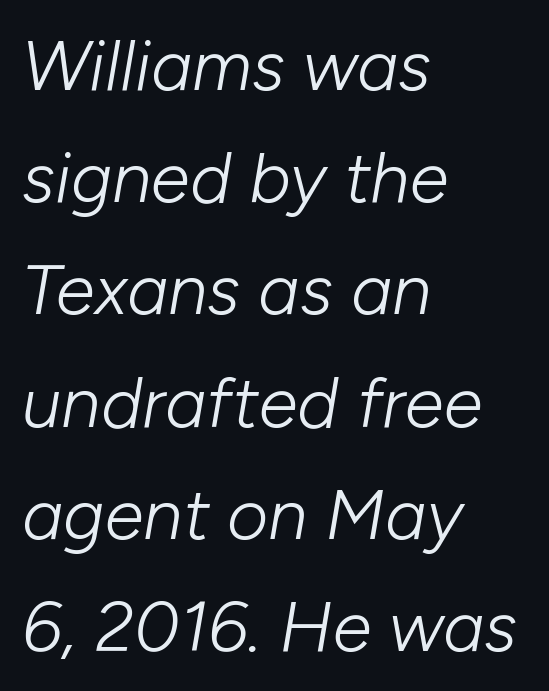
Q: Is the text bold? A: No.
Q: Is the text italic (slanted)? A: Yes, it leans right by about 10 degrees.
Q: Is the text underlined? A: No.
Q: How is the paragraph aligned? A: Left-aligned.
Q: Is the spacing between letters normal or unusually wide? A: Normal.
Q: Is the spacing between lines tight, normal or loose? A: Normal.
Q: Width (condensed, normal, or wide)? A: Normal.
Q: Stroke contrast? A: Low.
Q: x-height? A: Medium.
Q: Monospaced? A: No.
